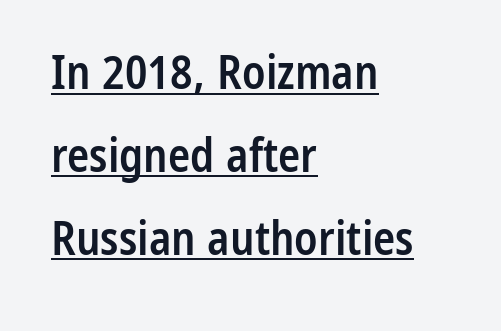
{"serif": "no", "italic": "no", "bold": "semi", "weight": "semibold", "width": "condensed", "stroke_contrast": "low", "x_height": "medium", "monospaced": "no", "underline": "yes", "align": "left", "line_spacing_ratio": 1.8, "letter_spacing": "normal", "letter_spacing_em": 0.0, "glyph_px": 46}
